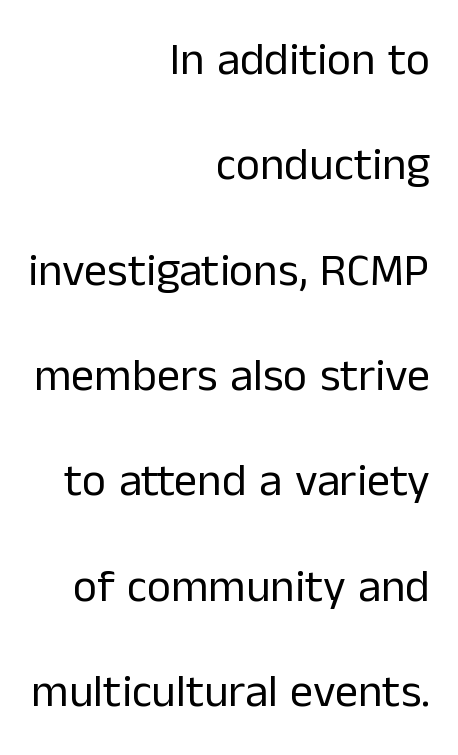
The image shows 46 px regular-weight sans-serif type, upright; set right-aligned, loose line spacing (2.29x), normal letter spacing, not underlined; low stroke contrast and a medium x-height.
